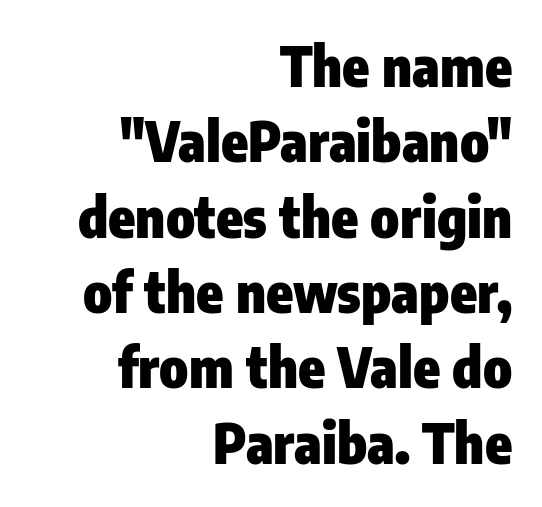
These lines are rendered in a variable-pitch font. Line ends are locked; line starts wander. Posture: vertical. The block of text has a typical density, with ordinary space between rows.
